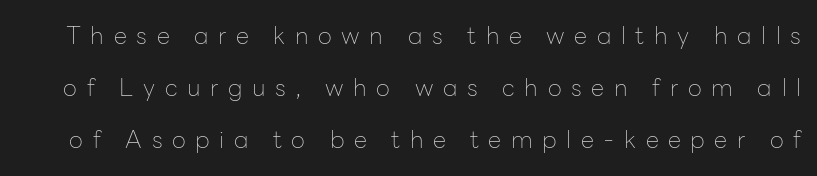
Honestly, the letter spacing is so wide it's the main thing you notice. Compared with typical paragraphs, the rows here are farther apart. Does the lettering tilt? It doesn't — this is upright. Summary of weight: not heavy and not bold.
